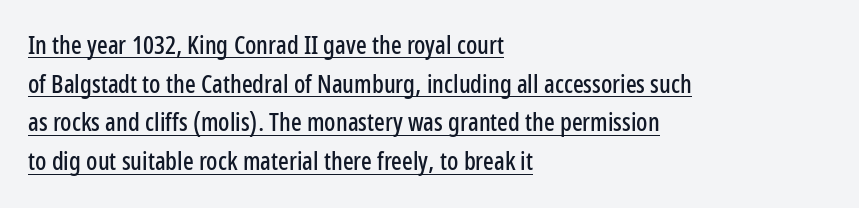
The image shows 25 px text type, upright; set left-aligned, normal line spacing (1.55x), normal letter spacing, underlined.
